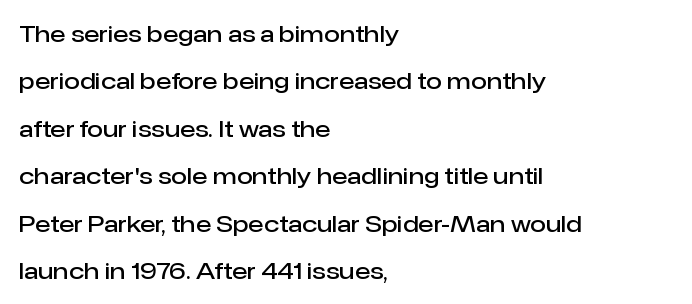
Q: Is the text bold? A: Semi-bold.
Q: Is the text italic (slanted)? A: No, it is upright.
Q: Is the text underlined? A: No.
Q: How is the paragraph aligned? A: Left-aligned.
Q: Is the spacing between letters normal or unusually wide? A: Normal.
Q: Is the spacing between lines tight, normal or loose? A: Loose.
